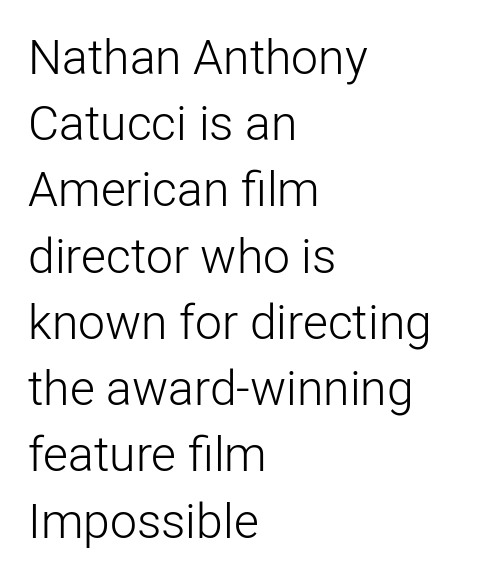
Q: Is the text bold? A: No.
Q: Is the text italic (slanted)? A: No, it is upright.
Q: Is the typeface a serif or a sans-serif typeface? A: Sans-serif.
Q: Is the text underlined? A: No.
Q: How is the paragraph aligned? A: Left-aligned.
Q: Is the spacing between letters normal or unusually wide? A: Normal.
Q: Is the spacing between lines tight, normal or loose? A: Normal.
Q: Width (condensed, normal, or wide)? A: Normal.
Q: Stroke contrast? A: Low.
Q: x-height? A: Medium.
Q: Monospaced? A: No.
